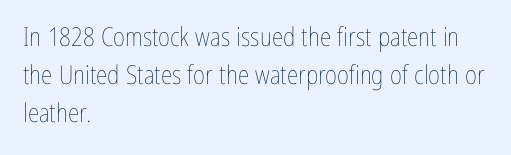
The image shows 26 px text type, upright; set left-aligned, normal line spacing (1.46x), normal letter spacing, not underlined.
